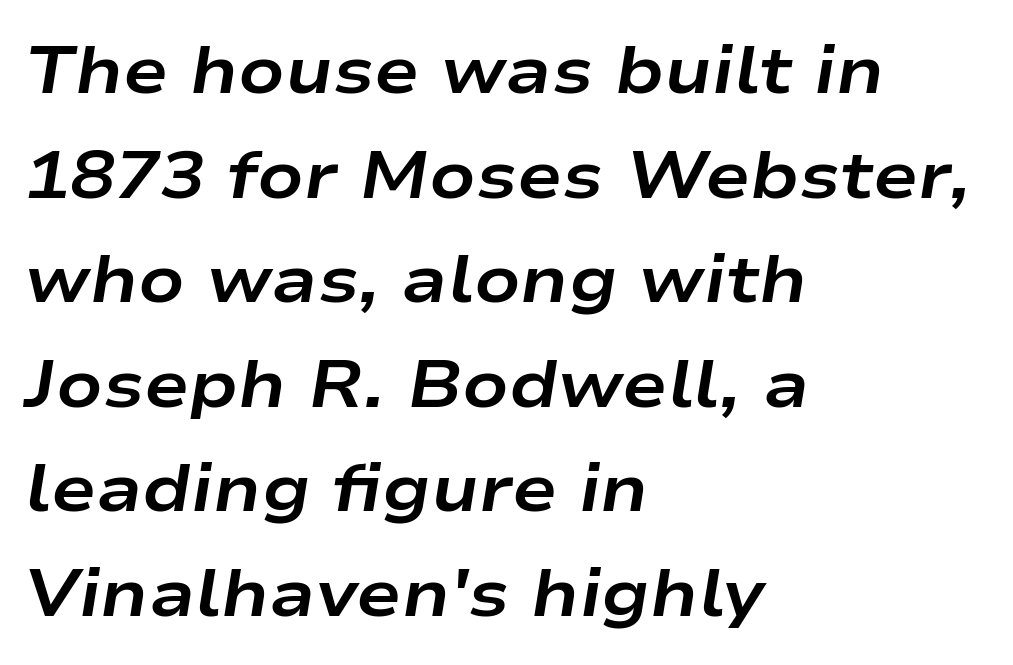
{"italic": "yes", "lean": "right", "slant_degrees": 9, "bold": "yes", "weight": "bold", "width": "wide", "stroke_contrast": "low", "x_height": "medium", "monospaced": "no", "underline": "no", "align": "left", "line_spacing": "normal", "line_spacing_ratio": 1.56, "letter_spacing": "normal", "letter_spacing_em": 0.0, "glyph_px": 67}
